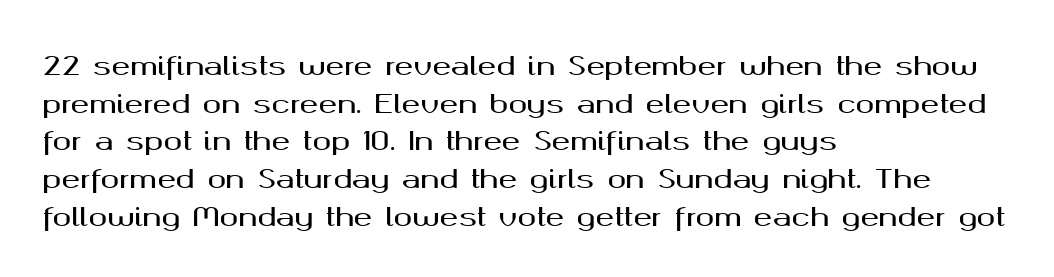
The image shows 25 px text type, upright; set left-aligned, normal line spacing (1.51x), normal letter spacing, not underlined.
